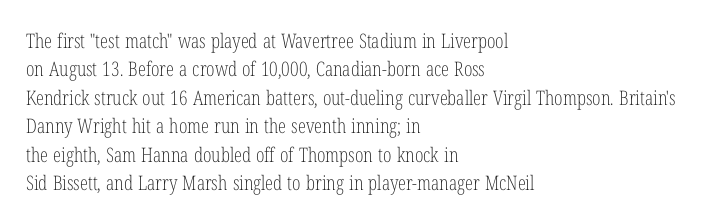
The image shows 20 px text type, upright; set left-aligned, normal line spacing (1.42x), normal letter spacing, not underlined.
